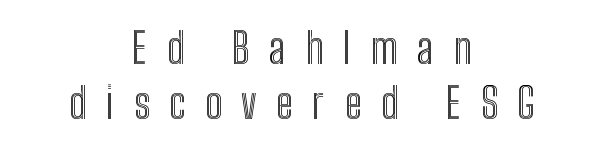
The space between consecutive lines is moderate. Someone cranked the tracking dial way up on this one. A typesetter would mark this as roman, not italic. The space beneath each line is pristine and unruled. Think of a printed novel: that variable character pitch is what you see here. The lines in this sample share a center point and differ in where they start and stop.
